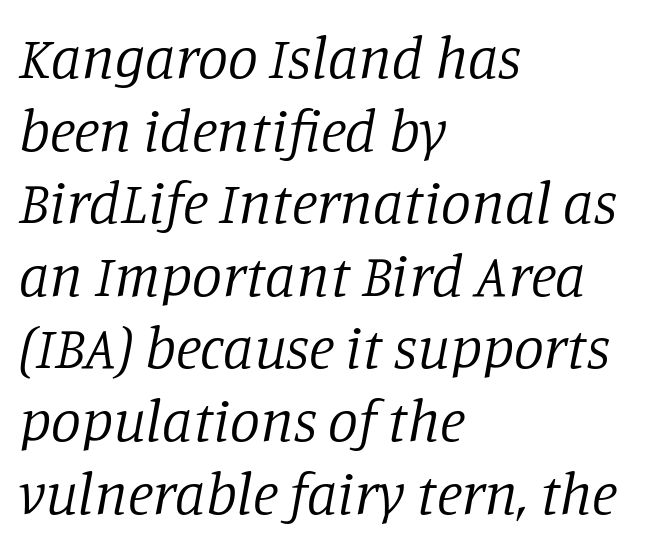
Heft: none added — not bold. Spacing between characters is what you'd get straight out of the box. Does the copy run flush right? No — it runs flush left. The rendering uses natural spacing where letterforms have individual widths. Observe the lean: these are italic letterforms. Any mark beneath the type? The region is blank.
